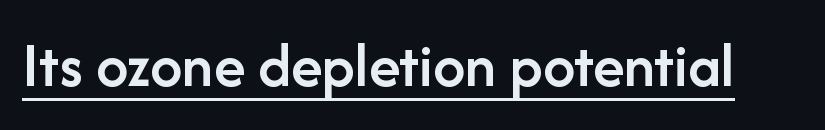
Q: Is the text bold? A: Semi-bold.
Q: Is the text italic (slanted)? A: No, it is upright.
Q: Is the typeface a serif or a sans-serif typeface? A: Sans-serif.
Q: Is the text underlined? A: Yes.
Q: Is the spacing between letters normal or unusually wide? A: Normal.
Q: Width (condensed, normal, or wide)? A: Normal.
Q: Stroke contrast? A: Low.
Q: x-height? A: Medium.
Q: Monospaced? A: No.
